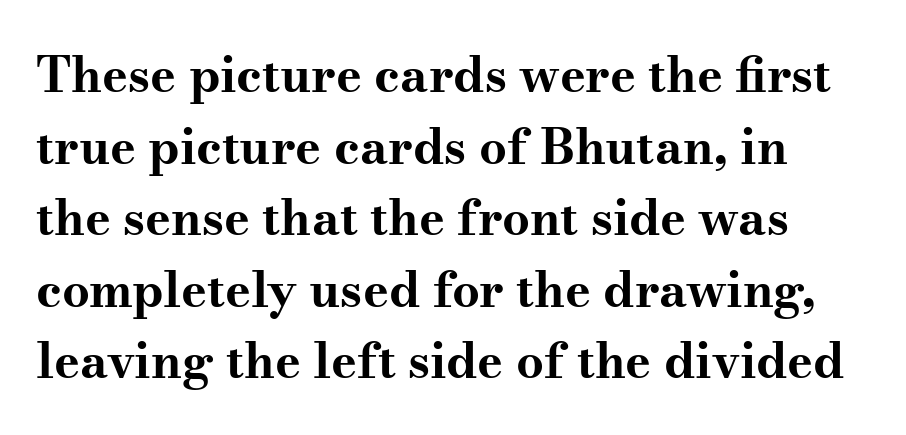
The image shows 49 px bold, wide serif type, upright; set normal line spacing (1.46x), normal letter spacing, not underlined; medium stroke contrast and a small x-height.
